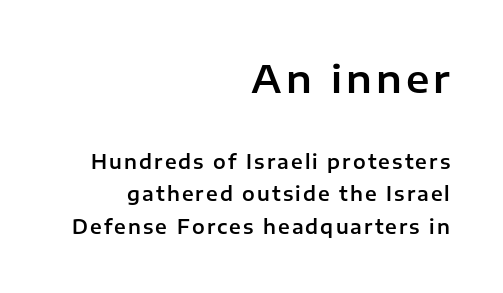
The image shows 38 px sans-serif type, upright; set right-aligned, line spacing 1.72x, not underlined; the first (top) block is 2.0x larger; low stroke contrast and a medium x-height.
